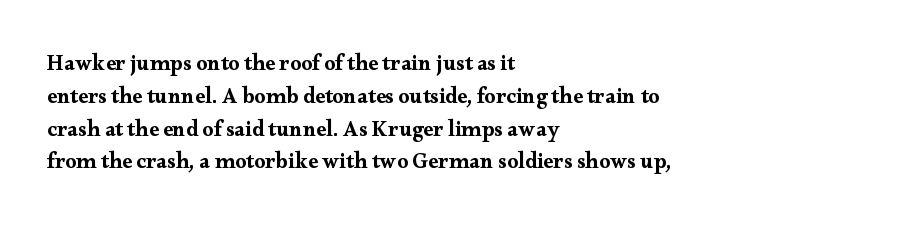
{"italic": "no", "underline": "no", "align": "left", "line_spacing": "normal", "line_spacing_ratio": 1.49, "letter_spacing": "normal", "letter_spacing_em": 0.0, "glyph_px": 22}
